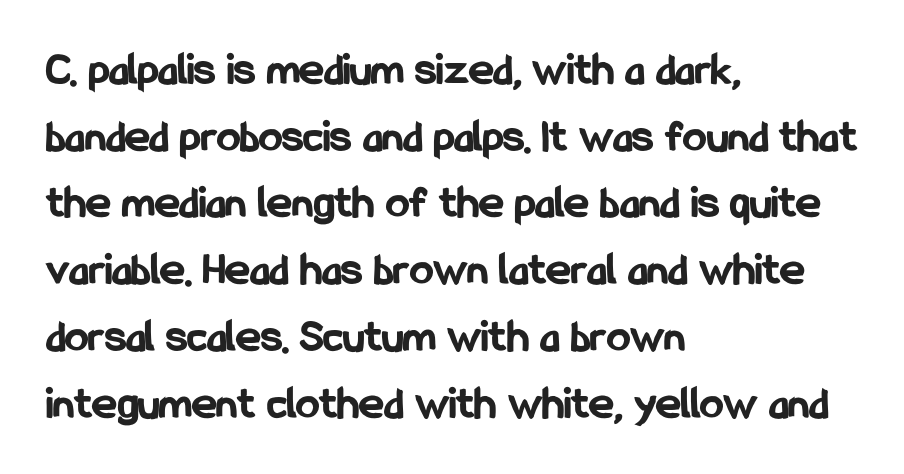
The line texture is even and compact thanks to regular tracking. Horizontal alignment here is leftward, the default for most running prose. Designer's note — italics off, roman on. Type style note: lacks serifs. Vertically, the passage feels balanced, rows spaced as you'd expect.
